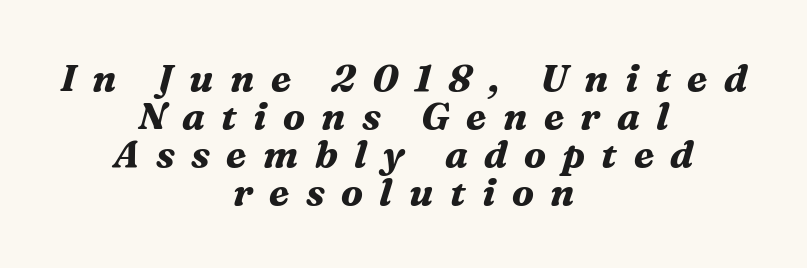
The image shows 38 px bold serif type, italic (leaning right); set centered, tight line spacing (1.0x), unusually wide letter spacing (+0.43 em), not underlined; medium stroke contrast and a medium x-height.
